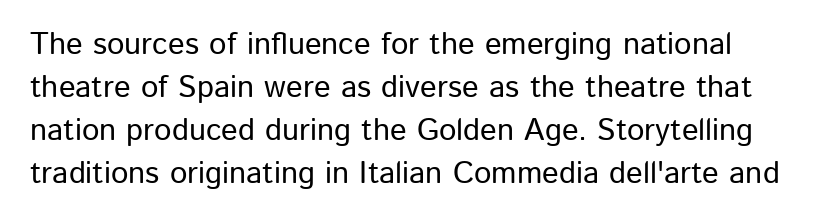
Q: Is the text italic (slanted)? A: No, it is upright.
Q: Is the typeface a serif or a sans-serif typeface? A: Sans-serif.
Q: Is the text underlined? A: No.
Q: Is the spacing between letters normal or unusually wide? A: Normal.
Q: Is the spacing between lines tight, normal or loose? A: Normal.
Q: Width (condensed, normal, or wide)? A: Normal.
Q: Stroke contrast? A: Low.
Q: x-height? A: Medium.
Q: Monospaced? A: No.
